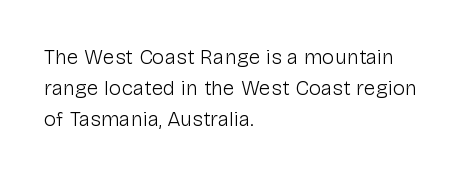
{"italic": "no", "bold": "no", "underline": "no", "align": "left", "line_spacing": "normal", "line_spacing_ratio": 1.48, "letter_spacing": "normal", "letter_spacing_em": 0.0, "glyph_px": 21}
